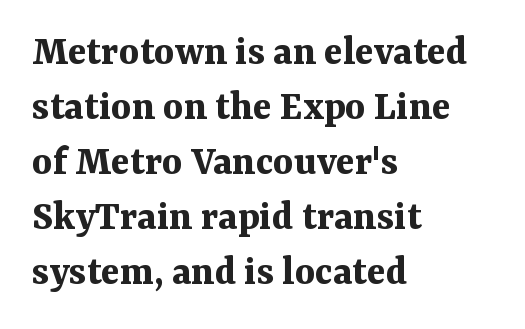
{"serif": "yes", "italic": "no", "bold": "yes", "weight": "bold", "width": "normal", "stroke_contrast": "medium", "x_height": "medium", "monospaced": "no", "underline": "no", "align": "left", "line_spacing": "normal", "line_spacing_ratio": 1.28, "letter_spacing": "normal", "letter_spacing_em": 0.0, "glyph_px": 43}
